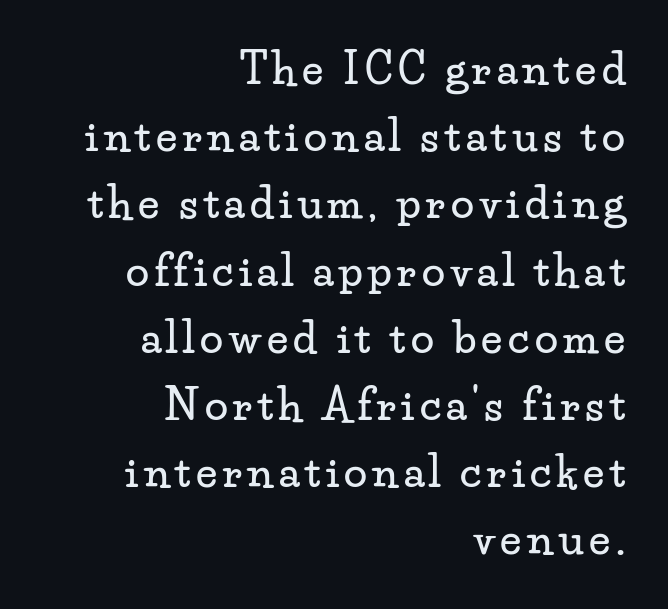
Q: Is the text italic (slanted)? A: No, it is upright.
Q: Is the typeface a serif or a sans-serif typeface? A: Serif.
Q: Is the text underlined? A: No.
Q: How is the paragraph aligned? A: Right-aligned.
Q: Is the spacing between lines tight, normal or loose? A: Normal.
Q: Width (condensed, normal, or wide)? A: Wide.
Q: Stroke contrast? A: Low.
Q: x-height? A: Small.
Q: Monospaced? A: No.
